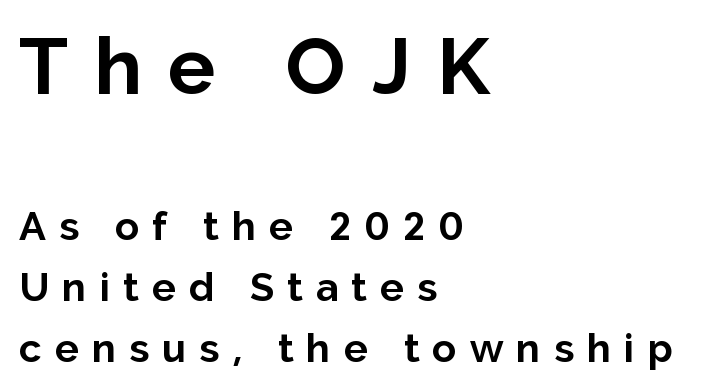
{"serif": "no", "italic": "no", "bold": "yes", "weight": "bold", "width": "normal", "stroke_contrast": "low", "x_height": "medium", "monospaced": "no", "underline": "no", "align": "left", "line_spacing": "normal", "line_spacing_ratio": 1.52, "letter_spacing": "wide", "letter_spacing_em": 0.33, "larger_block": "first", "size_ratio": 1.98, "glyph_px": 79}
